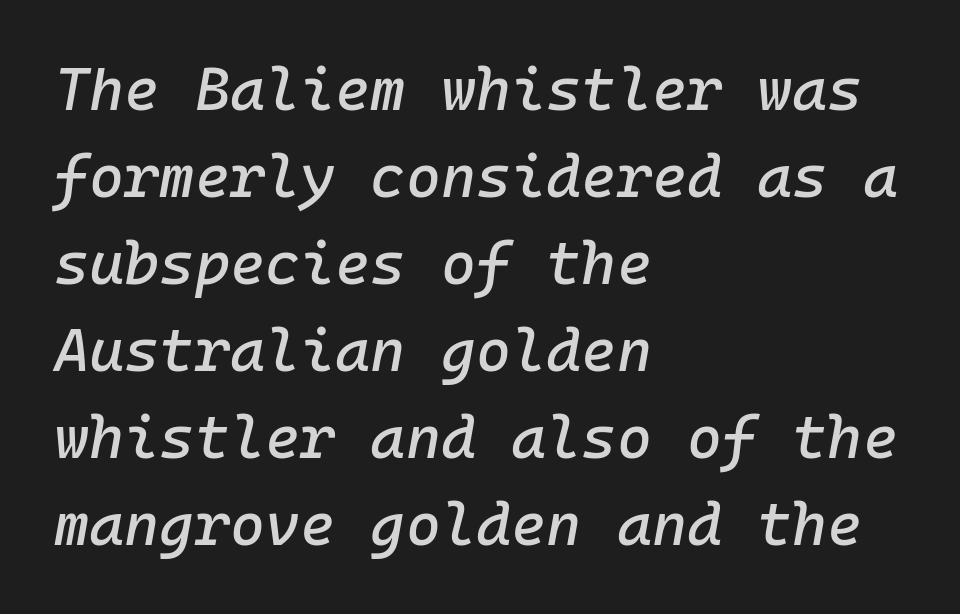
{"italic": "yes", "lean": "right", "slant_degrees": 10, "width": "normal", "stroke_contrast": "low", "x_height": "medium", "monospaced": "yes", "underline": "no", "align": "left", "line_spacing": "normal", "line_spacing_ratio": 1.45, "letter_spacing": "normal", "letter_spacing_em": 0.0, "glyph_px": 60}
